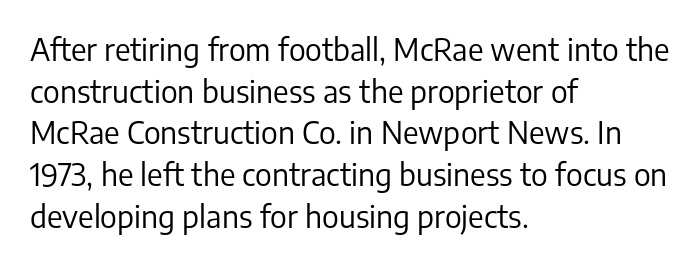
Q: Is the text bold? A: No.
Q: Is the text italic (slanted)? A: No, it is upright.
Q: Is the typeface a serif or a sans-serif typeface? A: Sans-serif.
Q: Is the text underlined? A: No.
Q: How is the paragraph aligned? A: Left-aligned.
Q: Is the spacing between letters normal or unusually wide? A: Normal.
Q: Is the spacing between lines tight, normal or loose? A: Normal.
Q: Width (condensed, normal, or wide)? A: Normal.
Q: Stroke contrast? A: Low.
Q: x-height? A: Medium.
Q: Monospaced? A: No.
